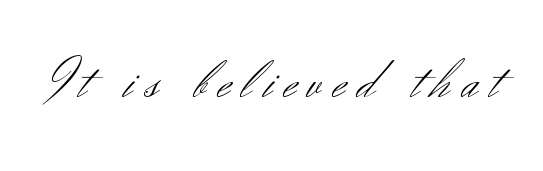
The face looks like a standard text weight, possibly lighter. Underline: absent. Between one letter and the next there's a generous, obvious gap.
